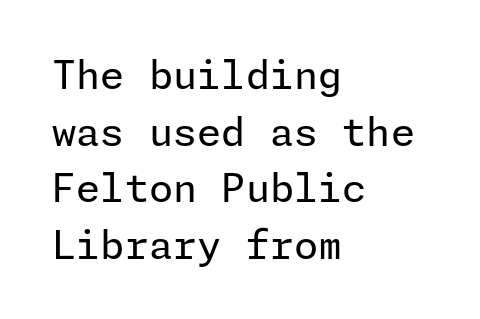
No chunkiness to these letters — they're not bold. Nothing unusual about the tracking: characters are spaced as the font intends. Compared with typical paragraphs, the rows here are spaced about the same. It's the straight-up-and-down kind of type. All the whitespace from short lines collects on the right.
